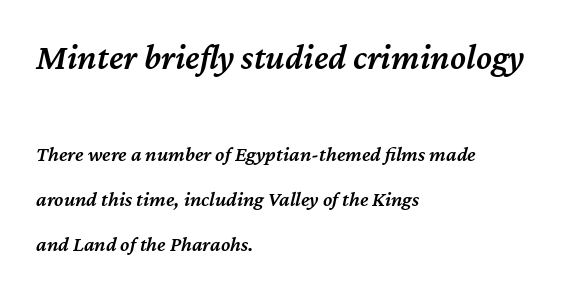
Q: Is the text bold? A: Semi-bold.
Q: Is the text italic (slanted)? A: Yes, it leans right by about 12 degrees.
Q: Is the text underlined? A: No.
Q: How is the paragraph aligned? A: Left-aligned.
Q: Is the spacing between letters normal or unusually wide? A: Normal.
Q: Is the spacing between lines tight, normal or loose? A: Loose.
Q: Which block of text is set in a larger size, the first (top) or the second (bottom)? A: The first (top) one.
Q: Width (condensed, normal, or wide)? A: Normal.
Q: Stroke contrast? A: Medium.
Q: x-height? A: Medium.
Q: Monospaced? A: No.
